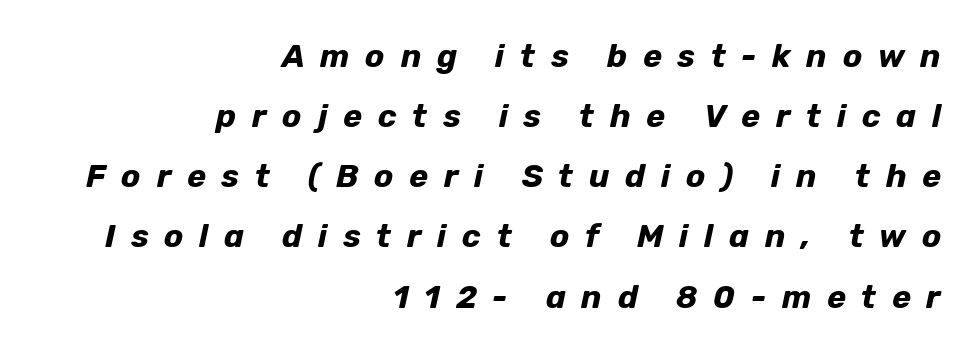
Set as a true bold cut, around the 700 mark. There is plenty of visible air inserted between adjacent glyphs. The ragged edge is on the left, which tells us the setting is flush right. If you drew a line through each stem, it would be angled.
